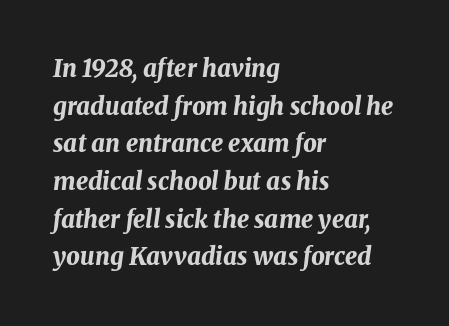
{"italic": "yes", "lean": "right", "slant_degrees": 8, "bold": "yes", "underline": "no", "align": "left", "line_spacing": "normal", "line_spacing_ratio": 1.57, "letter_spacing": "normal", "letter_spacing_em": 0.0, "glyph_px": 24}
